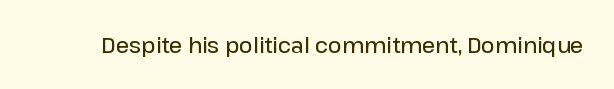
Q: Is the text bold? A: Semi-bold.
Q: Is the text italic (slanted)? A: No, it is upright.
Q: Is the text underlined? A: No.
Q: Is the spacing between letters normal or unusually wide? A: Normal.
